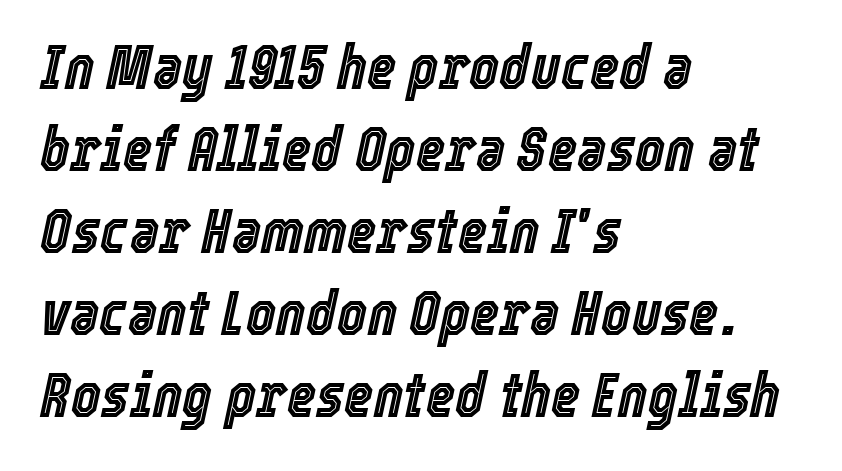
Q: Is the text italic (slanted)? A: Yes, it leans right by about 12 degrees.
Q: Is the text underlined? A: No.
Q: How is the paragraph aligned? A: Left-aligned.
Q: Is the spacing between letters normal or unusually wide? A: Normal.
Q: Is the spacing between lines tight, normal or loose? A: Normal.
Q: Width (condensed, normal, or wide)? A: Condensed.
Q: x-height? A: Medium.
Q: Monospaced? A: No.
